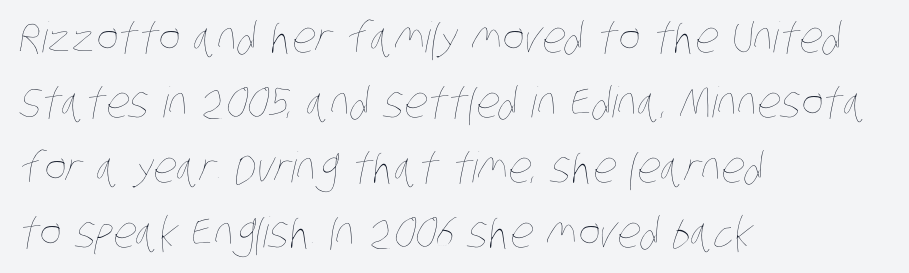
The image shows 42 px thin, condensed type; set left-aligned, normal line spacing (1.55x), normal letter spacing, not underlined; low stroke contrast and a large x-height.
